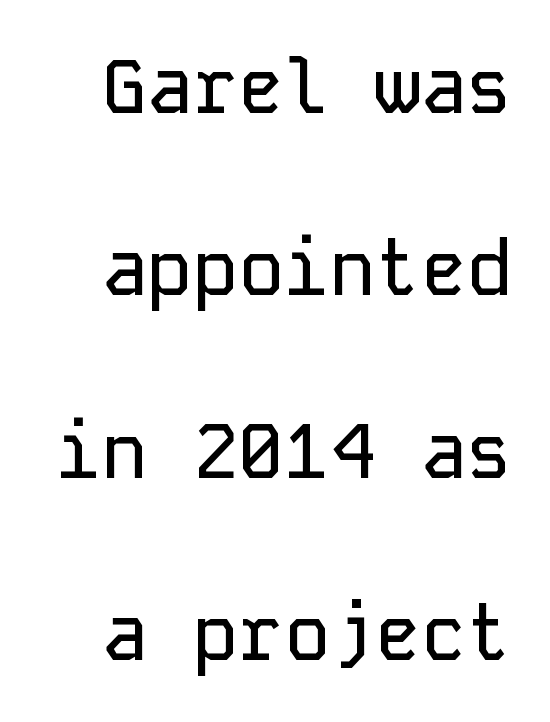
Q: Is the text italic (slanted)? A: No, it is upright.
Q: Is the typeface a serif or a sans-serif typeface? A: Sans-serif.
Q: Is the text underlined? A: No.
Q: Is the spacing between letters normal or unusually wide? A: Normal.
Q: Is the spacing between lines tight, normal or loose? A: Loose.
Q: Width (condensed, normal, or wide)? A: Normal.
Q: Stroke contrast? A: Low.
Q: x-height? A: Medium.
Q: Monospaced? A: Yes.
